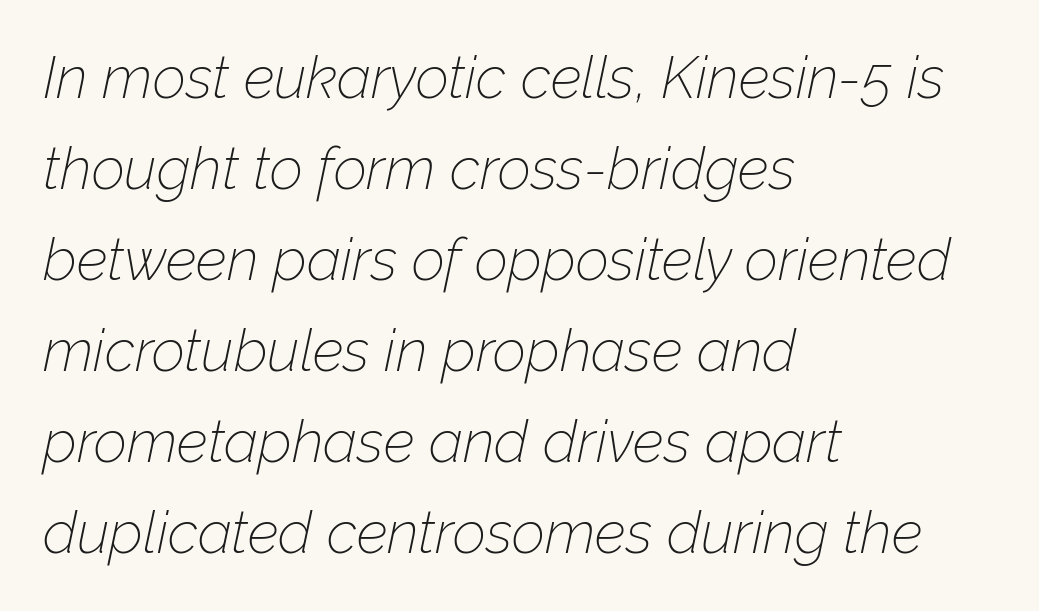
The lettering tilts uniformly, giving the passage an italic look. Heft: none added — not bold. Spacing verdict: proportional, widths tailored to each character. In terms of leading, this rendering sits right in the middle. The setting favours the left margin, as ordinary paragraphs usually do. The rendering keeps characters at their native spacing.
